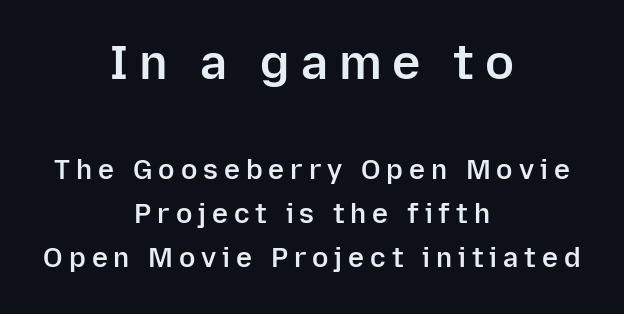
The image shows 48 px semibold sans-serif type, upright; set centered, normal line spacing (1.62x), unusually wide letter spacing (+0.22 em), not underlined; the first (top) block is 1.78x larger; low stroke contrast and a medium x-height.
